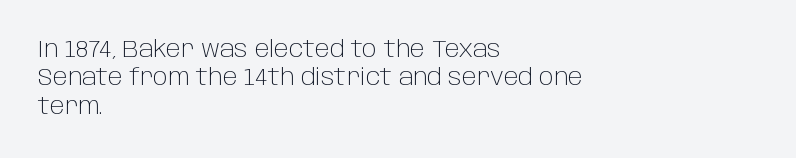
Q: Is the text bold? A: No.
Q: Is the text italic (slanted)? A: No, it is upright.
Q: Is the text underlined? A: No.
Q: How is the paragraph aligned? A: Left-aligned.
Q: Is the spacing between letters normal or unusually wide? A: Normal.
